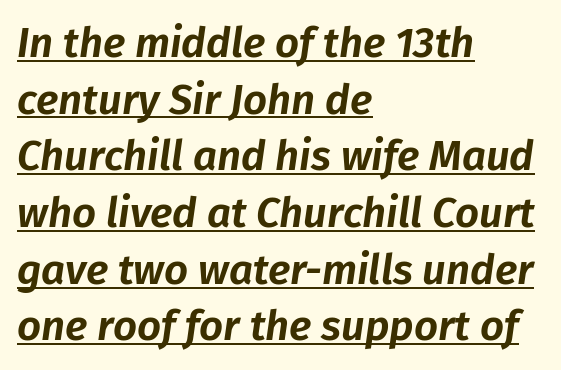
Q: Is the text italic (slanted)? A: Yes, it leans right by about 8 degrees.
Q: Is the text underlined? A: Yes.
Q: How is the paragraph aligned? A: Left-aligned.
Q: Is the spacing between letters normal or unusually wide? A: Normal.
Q: Is the spacing between lines tight, normal or loose? A: Normal.
Q: Width (condensed, normal, or wide)? A: Normal.
Q: Stroke contrast? A: Low.
Q: x-height? A: Medium.
Q: Monospaced? A: No.
